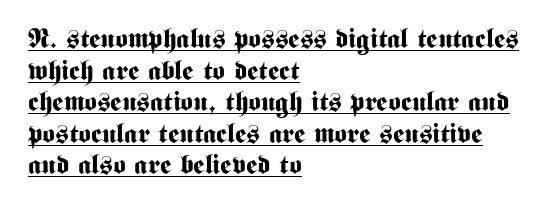
The image shows 27 px bold type, upright; set left-aligned, line spacing 1.17x, normal letter spacing, underlined.
